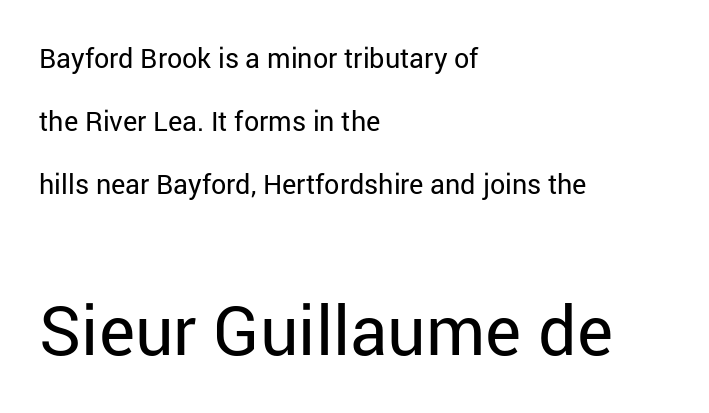
The image shows 68 px regular-weight sans-serif type, upright; set left-aligned, loose line spacing (2.34x), normal letter spacing, not underlined; the second (bottom) block is 2.52x larger; low stroke contrast and a medium x-height.
